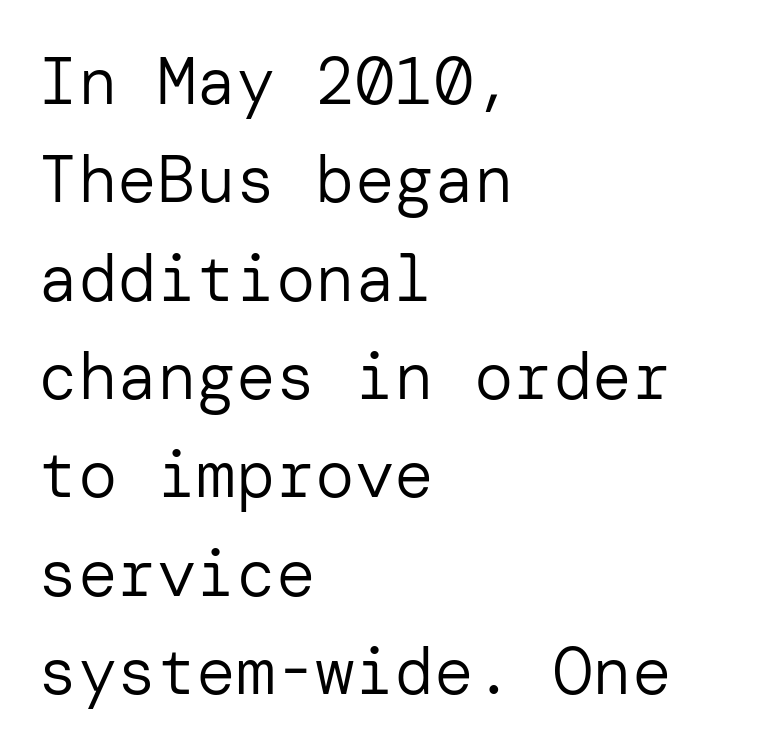
{"serif": "no", "italic": "no", "bold": "no", "weight": "regular", "width": "normal", "stroke_contrast": "low", "x_height": "medium", "underline": "no", "align": "left", "line_spacing": "normal", "line_spacing_ratio": 1.49, "letter_spacing": "normal", "letter_spacing_em": 0.0, "glyph_px": 66}
